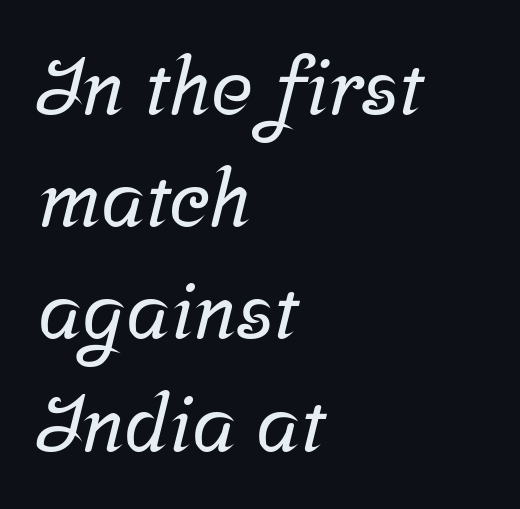
Q: Is the text underlined? A: No.
Q: How is the paragraph aligned? A: Left-aligned.
Q: Is the spacing between letters normal or unusually wide? A: Normal.
Q: Is the spacing between lines tight, normal or loose? A: Normal.
Q: Width (condensed, normal, or wide)? A: Normal.
Q: Stroke contrast? A: Low.
Q: x-height? A: Medium.
Q: Monospaced? A: No.
